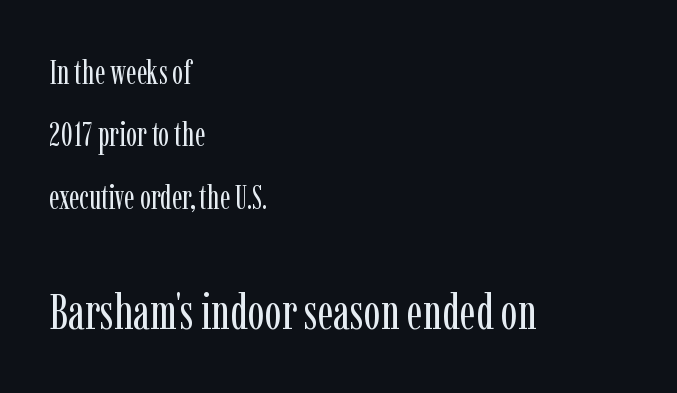
{"serif": "yes", "italic": "no", "bold": "no", "weight": "regular", "width": "condensed", "stroke_contrast": "low", "x_height": "medium", "monospaced": "no", "underline": "no", "align": "left", "line_spacing_ratio": 1.89, "letter_spacing": "normal", "letter_spacing_em": 0.0, "larger_block": "second", "size_ratio": 1.52, "glyph_px": 50}
